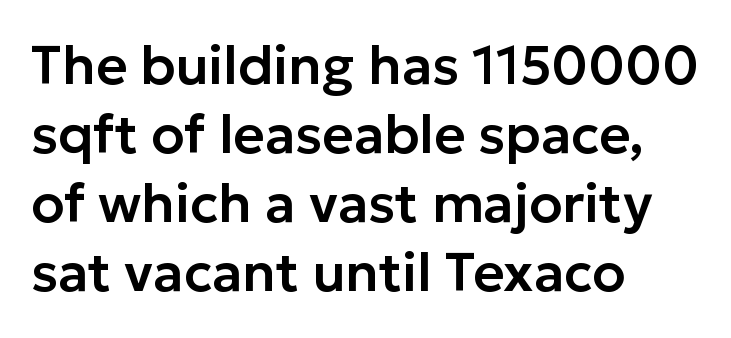
{"serif": "no", "italic": "no", "width": "normal", "stroke_contrast": "low", "x_height": "medium", "monospaced": "no", "underline": "no", "align": "left", "line_spacing": "normal", "line_spacing_ratio": 1.28, "letter_spacing": "normal", "letter_spacing_em": 0.0, "glyph_px": 54}
